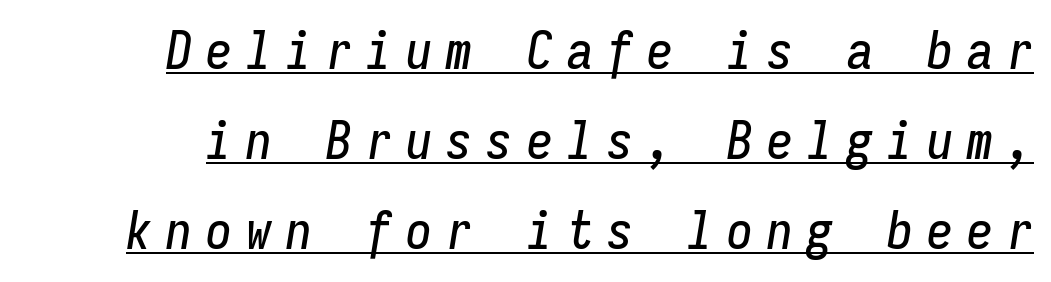
The image shows 52 px condensed type, italic (leaning right), monospaced; set line spacing 1.73x, unusually wide letter spacing (+0.27 em), underlined; low stroke contrast and a medium x-height.
